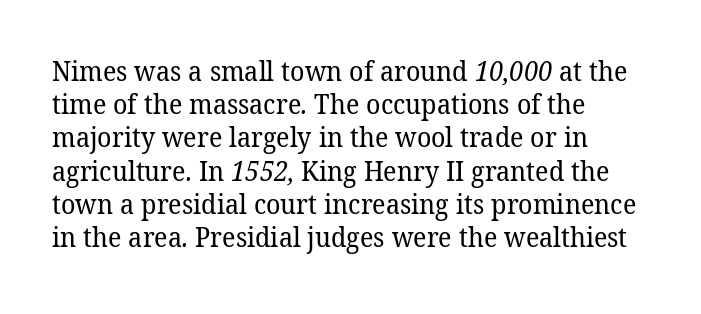
Left-aligned paragraph, ragged on the right. No word sits above an underline. This sample uses plain, unmodified letter spacing. No letter is thick-stroked: the sample isn't bold.
